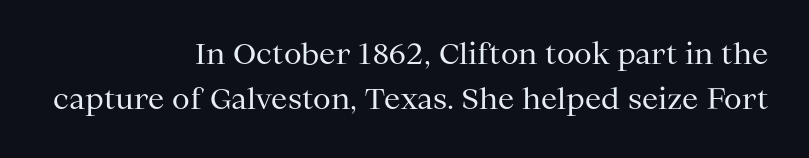
Nothing unusual about the tracking: characters are spaced as the font intends. Ascenders rise straight up at ninety degrees. A student would call this right alignment; a typographer would say flush right, rag left. Regular leading.
